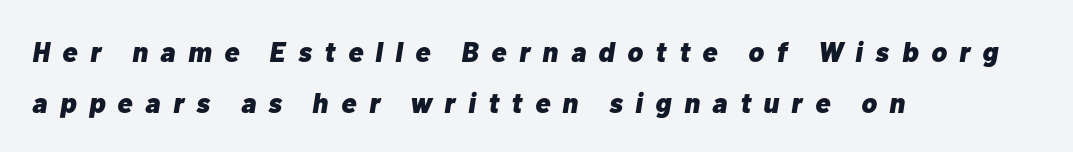
The image shows 28 px heavy type, italic (leaning right); set left-aligned, line spacing 1.82x, unusually wide letter spacing (+0.45 em), not underlined; low stroke contrast and a medium x-height.
